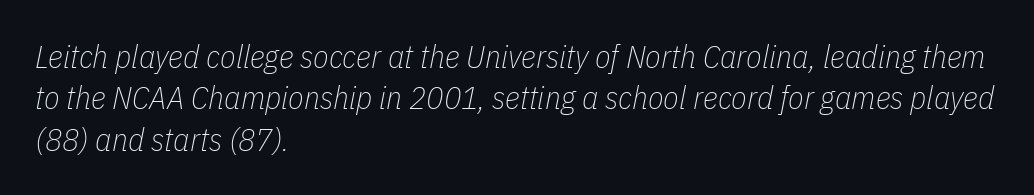
{"italic": "yes", "lean": "right", "slant_degrees": 11, "bold": "no", "weight": "thin", "width": "condensed", "stroke_contrast": "low", "x_height": "medium", "monospaced": "no", "underline": "no", "align": "left", "line_spacing": "normal", "line_spacing_ratio": 1.29, "letter_spacing": "normal", "letter_spacing_em": 0.0, "glyph_px": 32}
